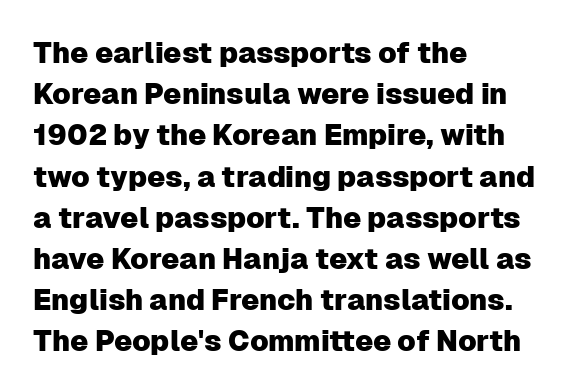
The image shows 29 px sans-serif type, upright; set left-aligned, normal line spacing (1.42x), normal letter spacing, not underlined; low stroke contrast and a medium x-height.
